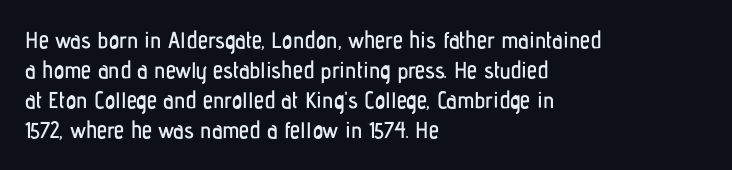
Q: Is the text italic (slanted)? A: No, it is upright.
Q: Is the text underlined? A: No.
Q: How is the paragraph aligned? A: Left-aligned.
Q: Is the spacing between letters normal or unusually wide? A: Normal.
Q: Is the spacing between lines tight, normal or loose? A: Normal.
